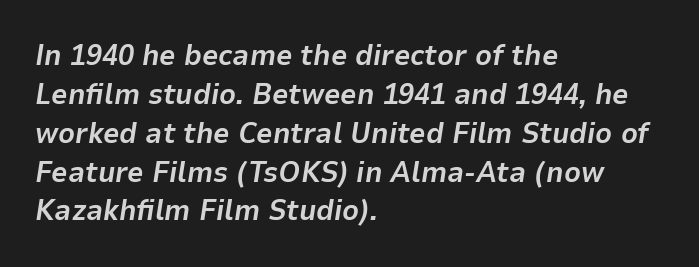
The lines are quadded left. Glance below the letters and you will spot only blank space. Students, observe: this is what conventionally led text looks like. What stands out about the letter spacing? Nothing — it is the standard amount.
